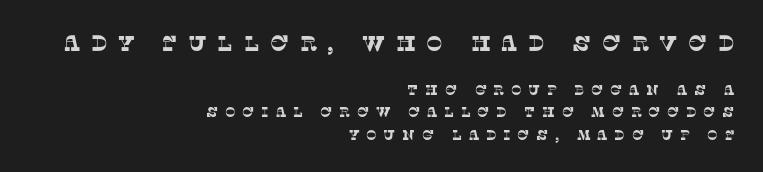
Typeset ragged left — the right edge is the straight one. The foot of each line stays bare and open. In terms of letterspacing, this is a distinctly airy, spread setting. Size contrast runs from large at the top to small at the bottom. Normally led — the rows are evenly, conventionally spaced.
